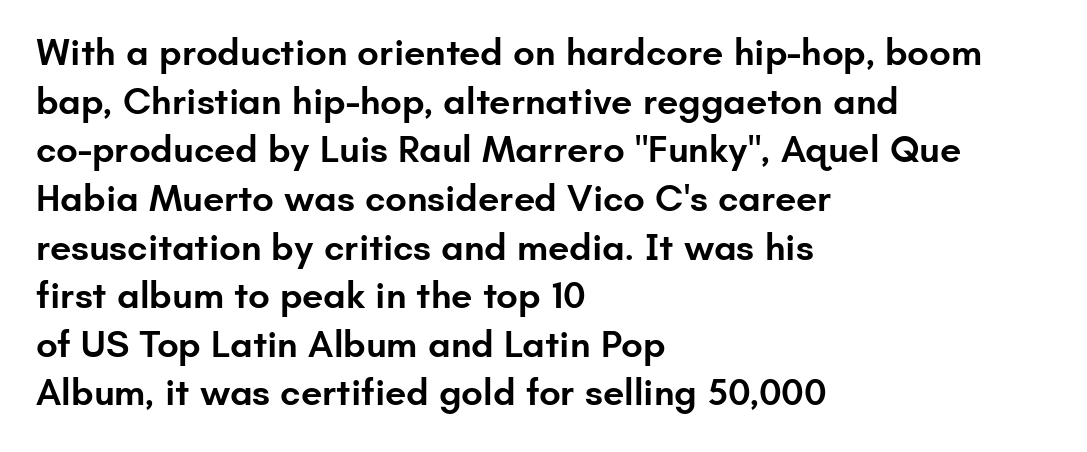
The lines sit at an ordinary, default distance from one another. Nothing unusual about the tracking: characters are spaced as the font intends. The lines in this sample share a left origin and differ only in where they stop. Rule under the text: the space is simply empty.
